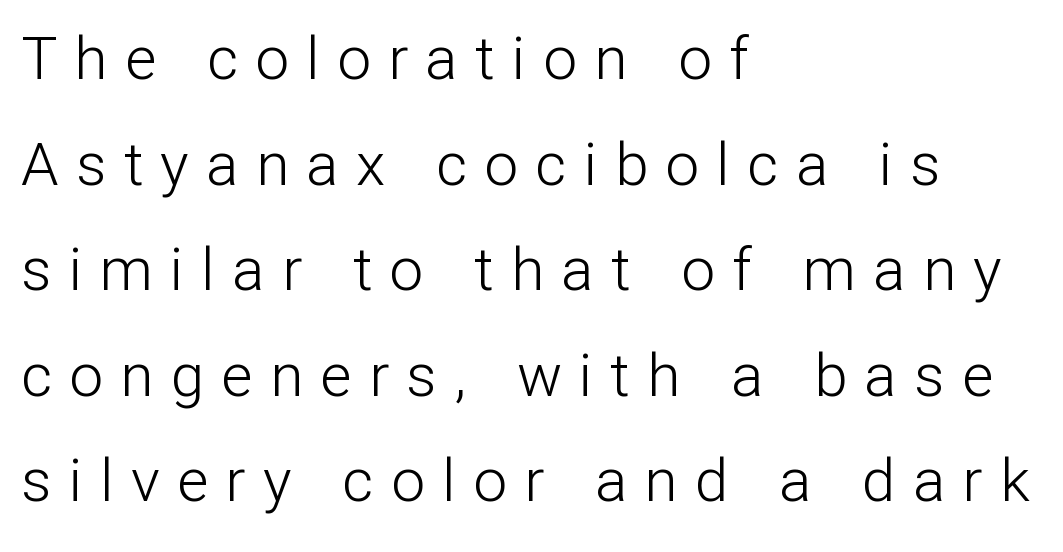
The letters carry no serifs — their stems end cleanly without finishing strokes. Nothing heavy about these letters — not bold at all. The passage shown is typed in a proportional face where columns would drift. This sample is left-justified, so line endings fall wherever the words run out. Is the letter spacing exaggerated? Yes — the characters are pushed far apart. Tall strokes in this sample are plumb rather than angled.
